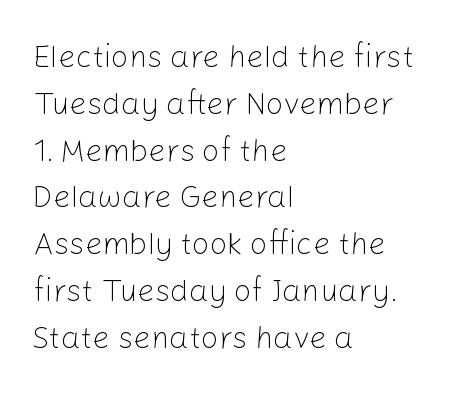
{"serif": "no", "italic": "no", "bold": "no", "weight": "light", "width": "normal", "stroke_contrast": "low", "x_height": "medium", "monospaced": "no", "underline": "no", "align": "left", "line_spacing": "normal", "line_spacing_ratio": 1.51, "letter_spacing": "normal", "letter_spacing_em": 0.0, "glyph_px": 31}
